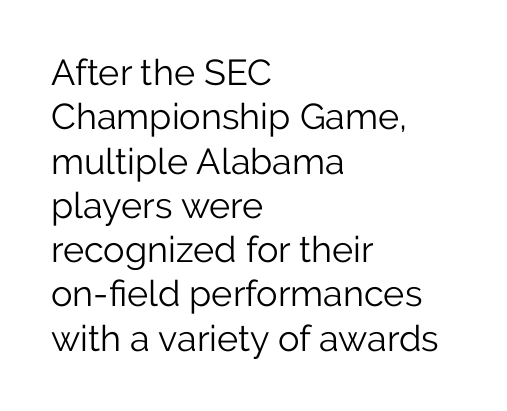
{"serif": "no", "italic": "no", "bold": "no", "weight": "light", "width": "normal", "stroke_contrast": "low", "x_height": "medium", "monospaced": "no", "underline": "no", "align": "left", "line_spacing_ratio": 1.23, "letter_spacing": "normal", "letter_spacing_em": 0.0, "glyph_px": 36}
